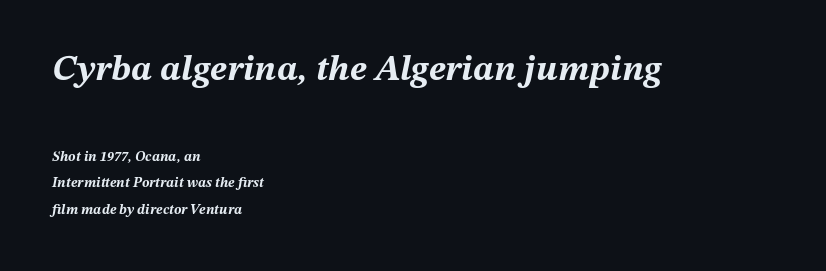
{"italic": "yes", "lean": "right", "slant_degrees": 12, "bold": "yes", "weight": "bold", "width": "normal", "stroke_contrast": "medium", "x_height": "medium", "monospaced": "no", "underline": "no", "align": "left", "line_spacing": "loose", "line_spacing_ratio": 1.91, "letter_spacing": "normal", "letter_spacing_em": 0.0, "larger_block": "first", "size_ratio": 2.57, "glyph_px": 36}
